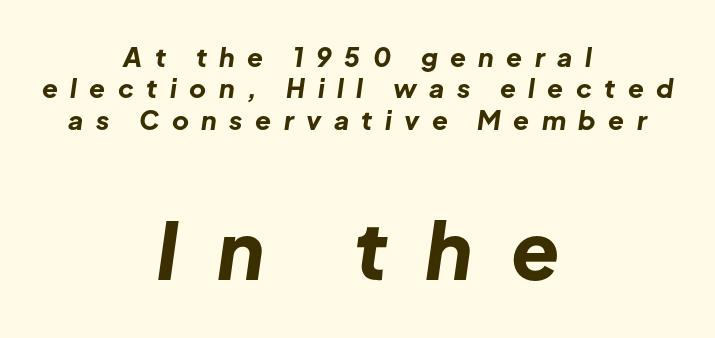
The image shows 79 px bold type, italic (leaning right); set centered, line spacing 1.21x, unusually wide letter spacing (+0.48 em), not underlined; the second (bottom) block is 3.04x larger; low stroke contrast and a medium x-height.
